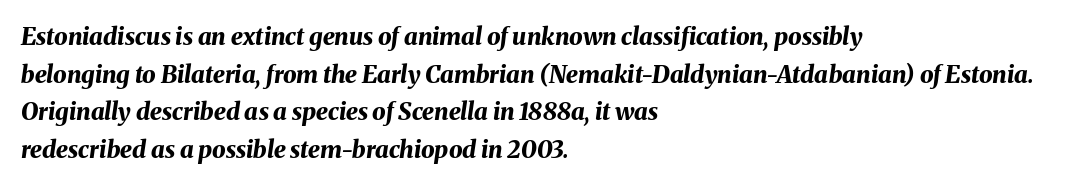
Q: Is the text bold? A: Yes.
Q: Is the text italic (slanted)? A: Yes, it leans right by about 8 degrees.
Q: Is the text underlined? A: No.
Q: How is the paragraph aligned? A: Left-aligned.
Q: Is the spacing between letters normal or unusually wide? A: Normal.
Q: Is the spacing between lines tight, normal or loose? A: Normal.
